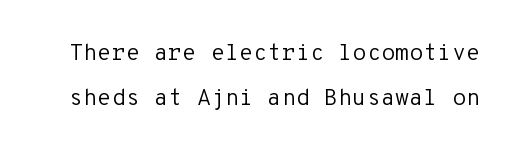
Quick note: underline off. Upright lettering throughout. Reading down the column, the eye jumps a long way to each next line. The characters are drawn with everyday or finer stroke widths. You could call the tracking neutral — neither tight nor loose.
